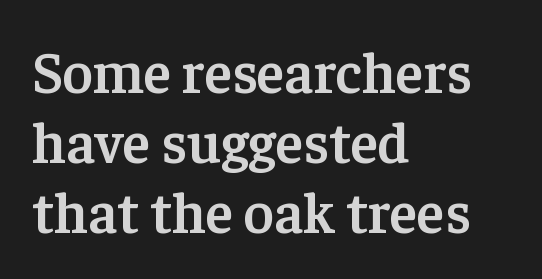
These lines carry some extra weight — a demibold, not a full bold. Students, note that the glyphs here touch the page at normal intervals. The ragged edge is on the right, which tells us the setting is flush left. If you drew a line through each stem, it would be perfectly vertical. The face used here is proportionally spaced, like ordinary book or web type. Only glyphs here, with clear space below each row.
